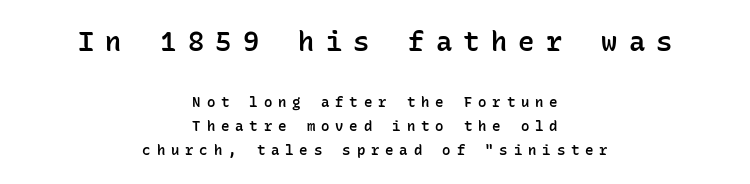
Q: Is the text bold? A: Semi-bold.
Q: Is the text italic (slanted)? A: No, it is upright.
Q: Is the text underlined? A: No.
Q: How is the paragraph aligned? A: Centered.
Q: Is the spacing between letters normal or unusually wide? A: Unusually wide.
Q: Which block of text is set in a larger size, the first (top) or the second (bottom)? A: The first (top) one.
